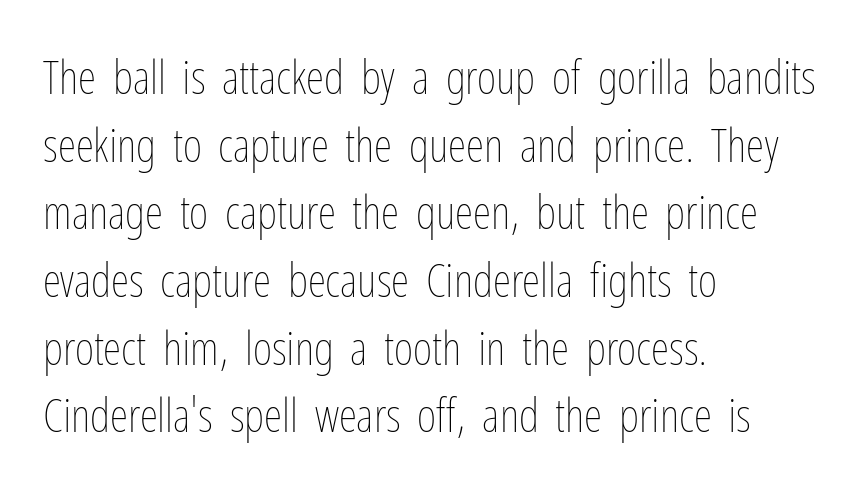
Q: Is the text bold? A: No.
Q: Is the text italic (slanted)? A: No, it is upright.
Q: Is the text underlined? A: No.
Q: How is the paragraph aligned? A: Left-aligned.
Q: Is the spacing between letters normal or unusually wide? A: Normal.
Q: Is the spacing between lines tight, normal or loose? A: Normal.
Q: Width (condensed, normal, or wide)? A: Condensed.
Q: Stroke contrast? A: Low.
Q: x-height? A: Medium.
Q: Monospaced? A: No.
